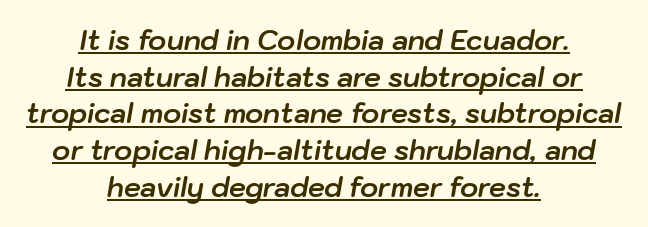
The image shows 27 px bold type, italic (leaning right); set centered, normal line spacing (1.36x), normal letter spacing, underlined.
